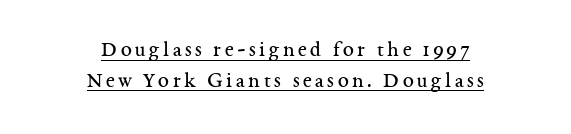
{"italic": "no", "bold": "no", "underline": "yes", "align": "center", "line_spacing": "normal", "line_spacing_ratio": 1.4, "glyph_px": 22}
